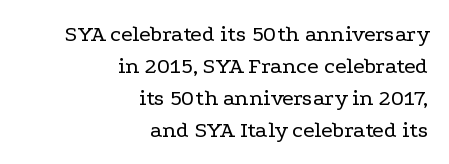
Q: Is the text bold? A: No.
Q: Is the text italic (slanted)? A: No, it is upright.
Q: Is the text underlined? A: No.
Q: How is the paragraph aligned? A: Right-aligned.
Q: Is the spacing between letters normal or unusually wide? A: Normal.
Q: Is the spacing between lines tight, normal or loose? A: Normal.
